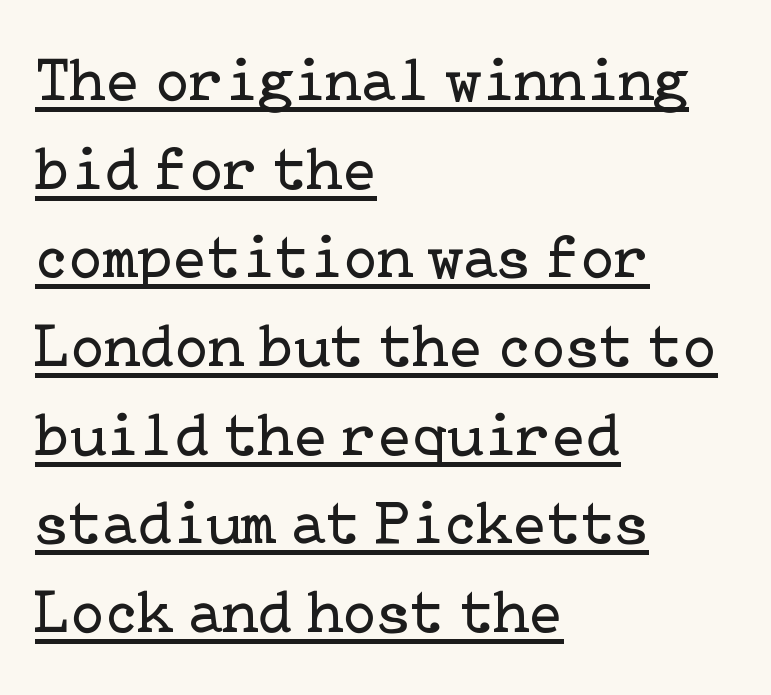
Q: Is the text bold? A: No.
Q: Is the text italic (slanted)? A: No, it is upright.
Q: Is the typeface a serif or a sans-serif typeface? A: Serif.
Q: Is the text underlined? A: Yes.
Q: How is the paragraph aligned? A: Left-aligned.
Q: Is the spacing between letters normal or unusually wide? A: Normal.
Q: Is the spacing between lines tight, normal or loose? A: Normal.
Q: Width (condensed, normal, or wide)? A: Normal.
Q: Stroke contrast? A: Low.
Q: x-height? A: Medium.
